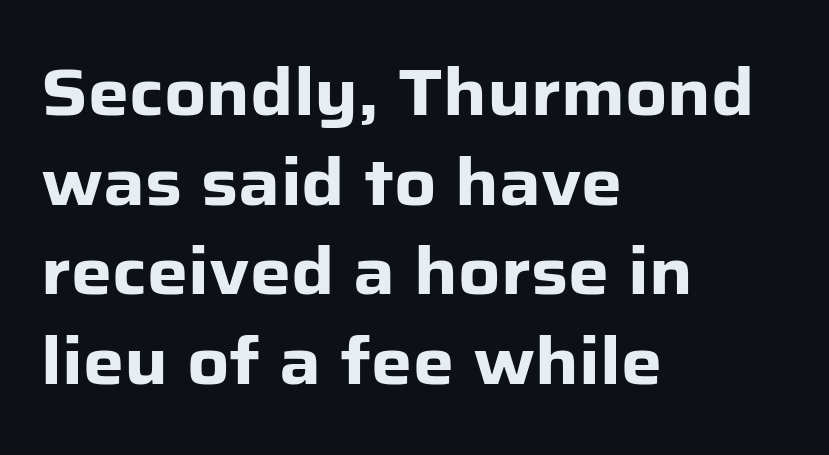
The face used here is proportionally spaced, like ordinary book or web type. The rows are spaced the way most documents space them. The typeface chosen for these lines omits serifs. The space beneath each line is pristine and unruled. Observe the ordinary spacing: letters are neighbours, not strangers. Strong, thick strokes mark this as bold type.
